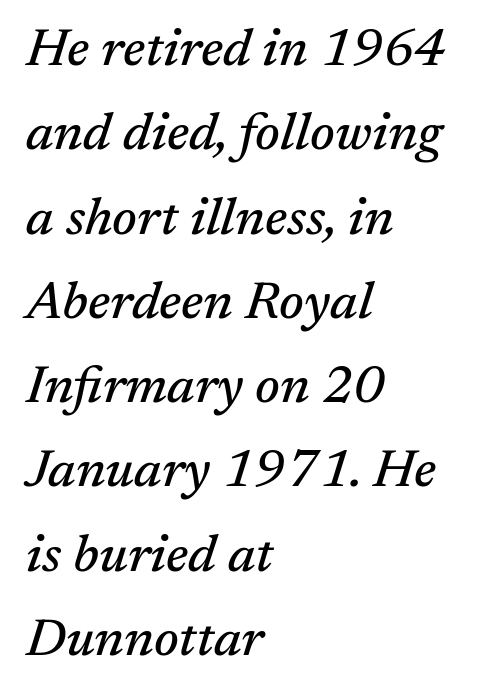
{"serif": "yes", "italic": "yes", "lean": "right", "slant_degrees": 17, "width": "normal", "stroke_contrast": "medium", "x_height": "medium", "monospaced": "no", "underline": "no", "align": "left", "line_spacing": "normal", "line_spacing_ratio": 1.59, "letter_spacing": "normal", "letter_spacing_em": 0.0, "glyph_px": 53}
